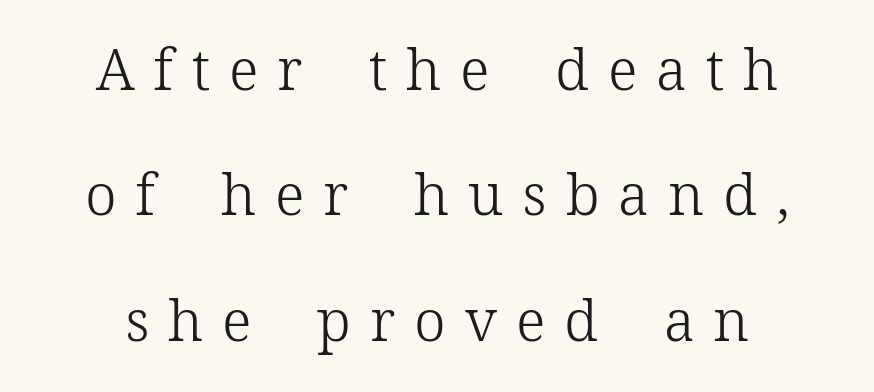
Heft: none added — not bold. The passage shown has open, widely tracked lettering throughout. The specimen omits any rule beneath the text block's lines. Italic? Not at all — the glyphs are vertical. These lines stack symmetrically, like a column narrowing and widening about its center. Quick note: interline space is abundant.
